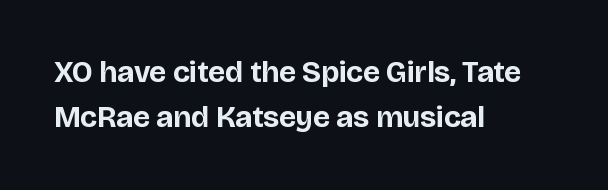
The image shows 30 px bold sans-serif type, upright; set left-aligned, normal line spacing (1.49x), normal letter spacing, not underlined; low stroke contrast and a large x-height.
